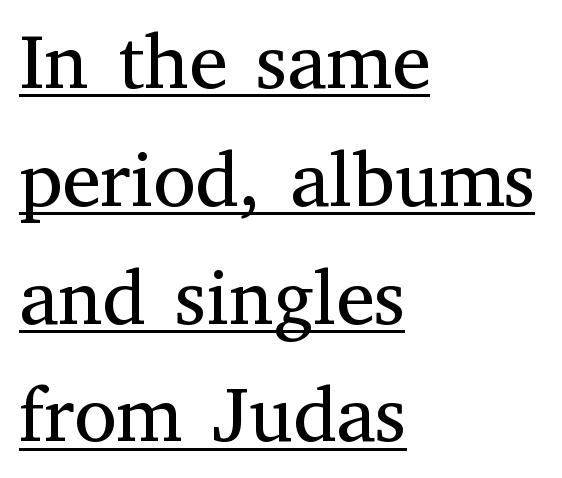
Q: Is the text bold? A: No.
Q: Is the text italic (slanted)? A: No, it is upright.
Q: Is the typeface a serif or a sans-serif typeface? A: Serif.
Q: Is the text underlined? A: Yes.
Q: How is the paragraph aligned? A: Left-aligned.
Q: Is the spacing between letters normal or unusually wide? A: Normal.
Q: Is the spacing between lines tight, normal or loose? A: Normal.
Q: Width (condensed, normal, or wide)? A: Normal.
Q: Stroke contrast? A: Medium.
Q: x-height? A: Medium.
Q: Monospaced? A: No.
